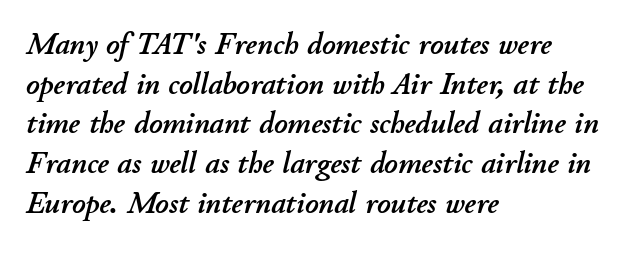
{"italic": "yes", "lean": "right", "slant_degrees": 11, "width": "normal", "stroke_contrast": "low", "x_height": "small", "monospaced": "no", "underline": "no", "align": "left", "line_spacing_ratio": 1.24, "letter_spacing": "normal", "letter_spacing_em": 0.0, "glyph_px": 32}
